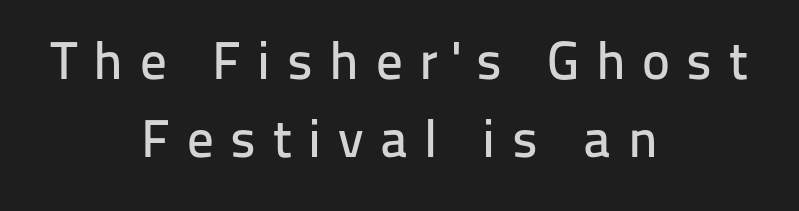
The typeface chosen for these lines omits serifs. Short and long lines alike share a common midpoint. Varying glyph widths throughout — classic text-font behaviour. Here the glyphs are tracked loosely, breaking word shapes into spaced letters. Quick note: interline space is typical.
